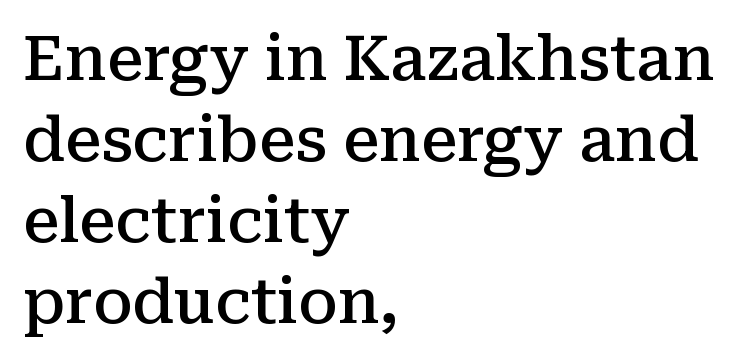
The passage shown is semibold, sitting just below true bold. Font category for this specimen: serif. Looks like regular typesetting: each glyph gets only the width it needs. Tracking here is standard; glyphs follow each other at the usual distance. Clear beneath every line of the passage. A roman cut, with each character standing at attention.
